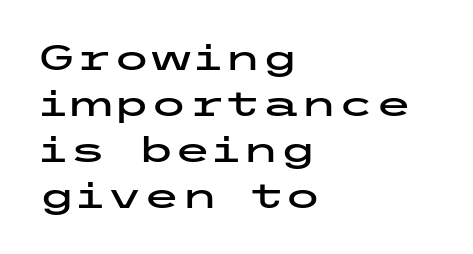
{"serif": "no", "italic": "no", "width": "wide", "stroke_contrast": "low", "x_height": "medium", "underline": "no", "align": "left", "line_spacing": "normal", "line_spacing_ratio": 1.35, "letter_spacing": "normal", "letter_spacing_em": 0.0, "glyph_px": 34}
